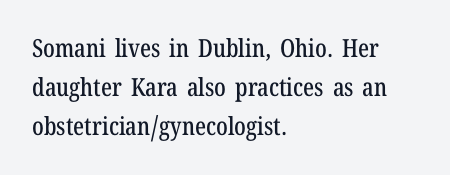
{"italic": "no", "underline": "no", "align": "left", "line_spacing": "normal", "line_spacing_ratio": 1.56, "letter_spacing": "normal", "letter_spacing_em": 0.0, "glyph_px": 25}
